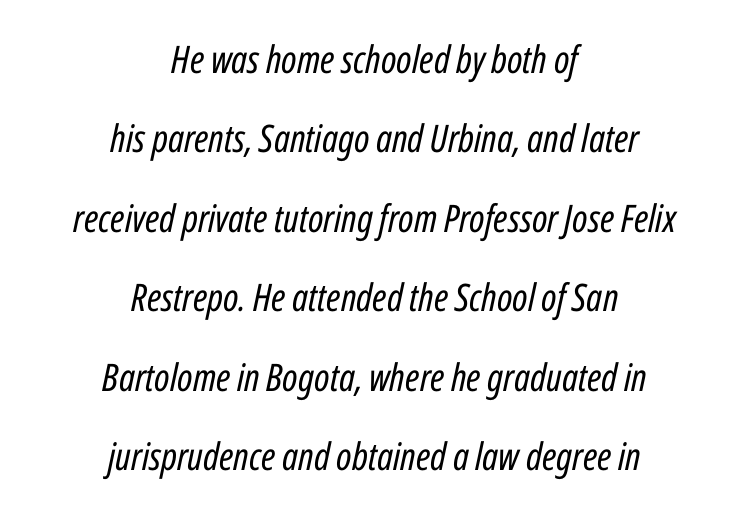
The image shows 38 px regular-weight, condensed type, italic (leaning right); set centered, loose line spacing (2.09x), normal letter spacing, not underlined; low stroke contrast and a medium x-height.
